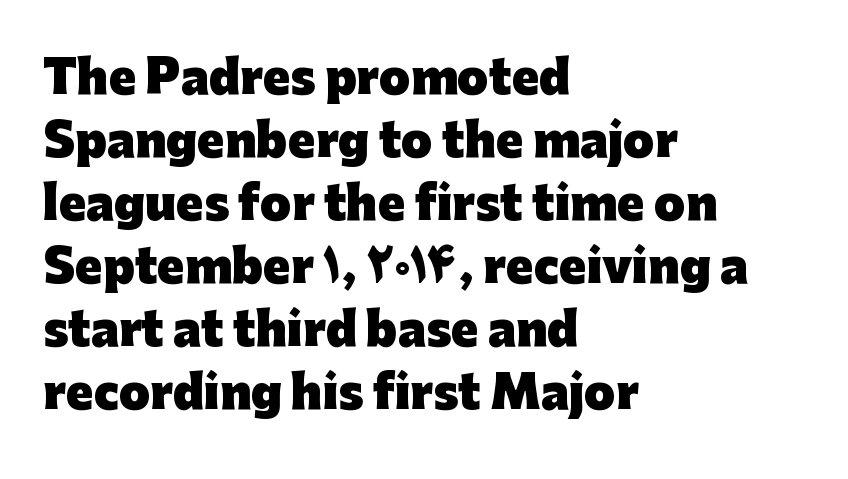
Do the characters align in a grid? No, the font is proportional. A bare baseline throughout the passage. The vertical gap from one line to the next is medium. Does the weight exceed regular? Yes, all the way to bold. Notice how the stems are strictly vertical — no italics here. In terms of letterform style, serifs are entirely absent.
